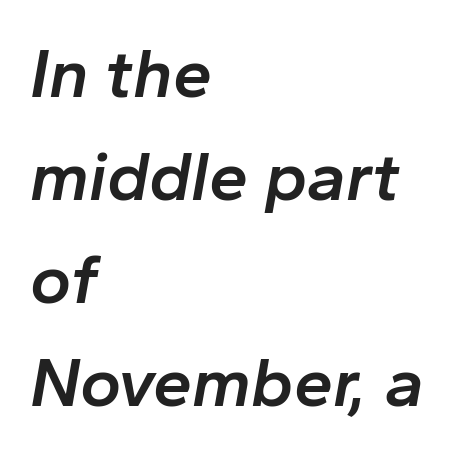
{"italic": "yes", "lean": "right", "slant_degrees": 10, "bold": "semi", "weight": "semibold", "width": "normal", "stroke_contrast": "low", "x_height": "medium", "monospaced": "no", "underline": "no", "align": "left", "line_spacing": "normal", "line_spacing_ratio": 1.47, "letter_spacing": "normal", "letter_spacing_em": 0.0, "glyph_px": 70}
